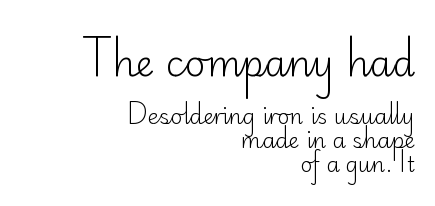
The image shows 36 px light sans-serif type, upright; set right-aligned, line spacing 1.16x, normal letter spacing, not underlined; the first (top) block is 1.71x larger; low stroke contrast and a small x-height.
